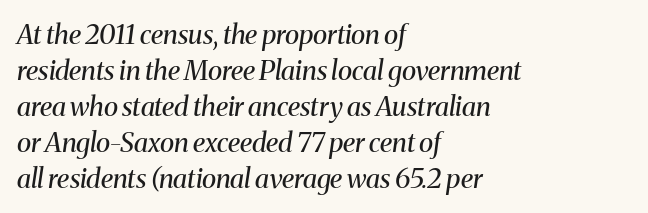
The image shows 27 px text type, italic (leaning right); set left-aligned, normal line spacing (1.33x), normal letter spacing, not underlined.
